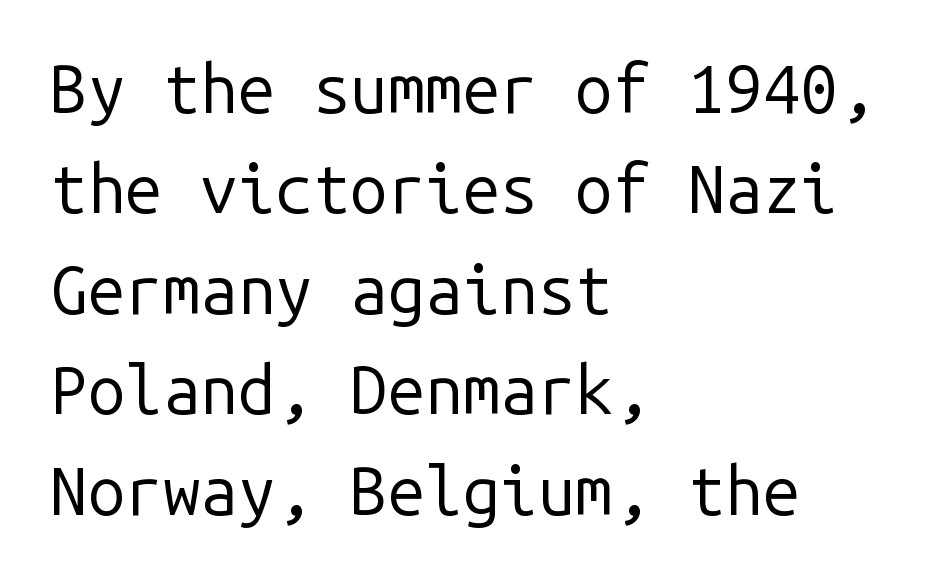
Note the uniform advance width — an 'i' takes as much space as an 'm'. The space directly below the letters is spotless. Notice how descenders clear the ascenders below comfortably — that's standard leading. This sample is left-justified, so line endings fall wherever the words run out. Each stroke keeps to a modest, everyday thickness or less.
